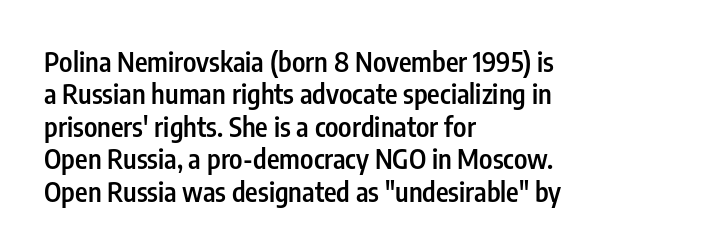
{"italic": "no", "bold": "semi", "underline": "no", "align": "left", "line_spacing_ratio": 1.2, "letter_spacing": "normal", "letter_spacing_em": 0.0, "glyph_px": 27}
